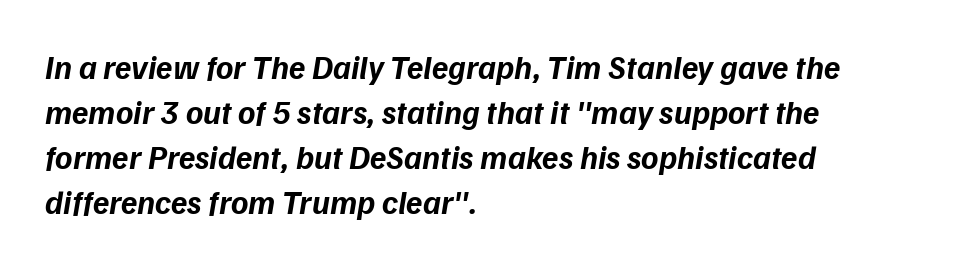
The image shows 33 px bold type, italic (leaning right); set left-aligned, normal line spacing (1.36x), normal letter spacing, not underlined; low stroke contrast and a medium x-height.
